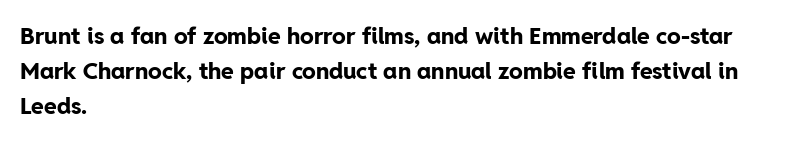
{"italic": "no", "bold": "yes", "underline": "no", "align": "left", "line_spacing": "normal", "line_spacing_ratio": 1.52, "letter_spacing": "normal", "letter_spacing_em": 0.0, "glyph_px": 23}
